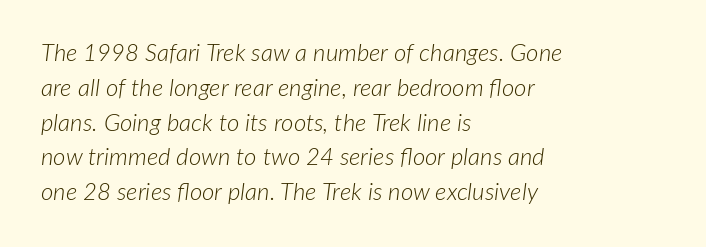
The image shows 24 px text type, italic (leaning right); set left-aligned, normal line spacing (1.45x), normal letter spacing, not underlined.
